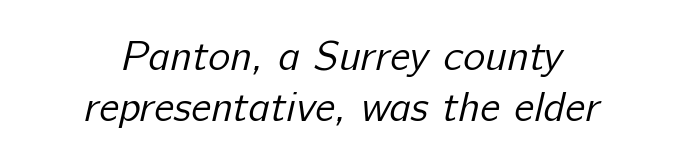
{"serif": "no", "bold": "no", "weight": "regular", "width": "normal", "stroke_contrast": "low", "x_height": "medium", "monospaced": "no", "underline": "no", "align": "center", "line_spacing_ratio": 1.21, "letter_spacing": "normal", "letter_spacing_em": 0.0, "glyph_px": 42}
